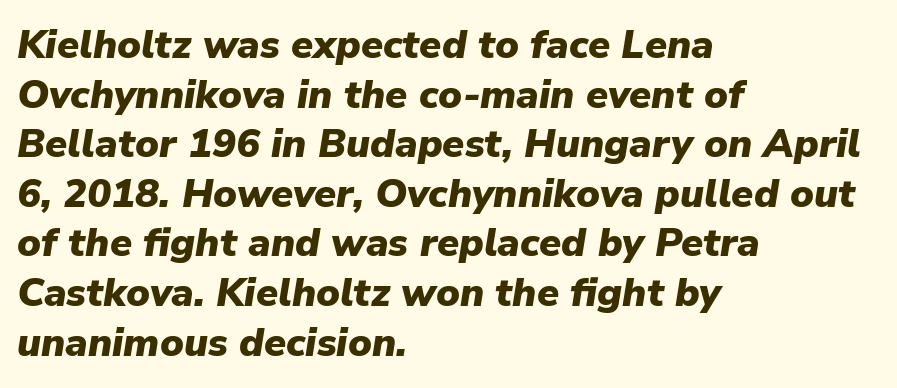
The image shows 40 px heavy type, italic (leaning right); set left-aligned, line spacing 1.24x, normal letter spacing, not underlined; low stroke contrast and a medium x-height.
